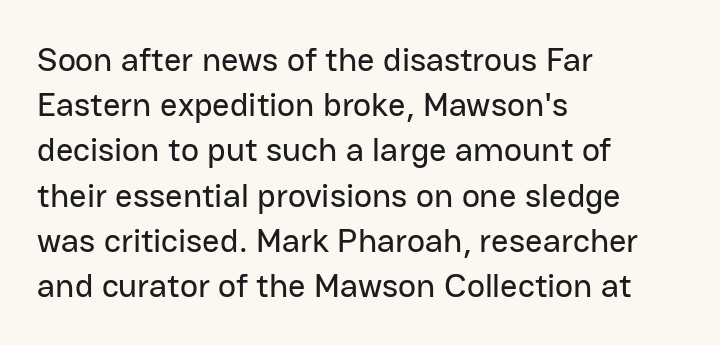
It's the straight-up-and-down kind of type. The letters advance in unequal steps, a hallmark of proportional type. In terms of letterspacing, this is plain default setting. A bare baseline throughout the passage.
